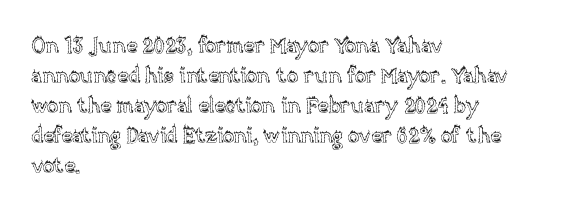
Q: Is the text italic (slanted)? A: No, it is upright.
Q: Is the text underlined? A: No.
Q: How is the paragraph aligned? A: Left-aligned.
Q: Is the spacing between letters normal or unusually wide? A: Normal.
Q: Is the spacing between lines tight, normal or loose? A: Normal.
